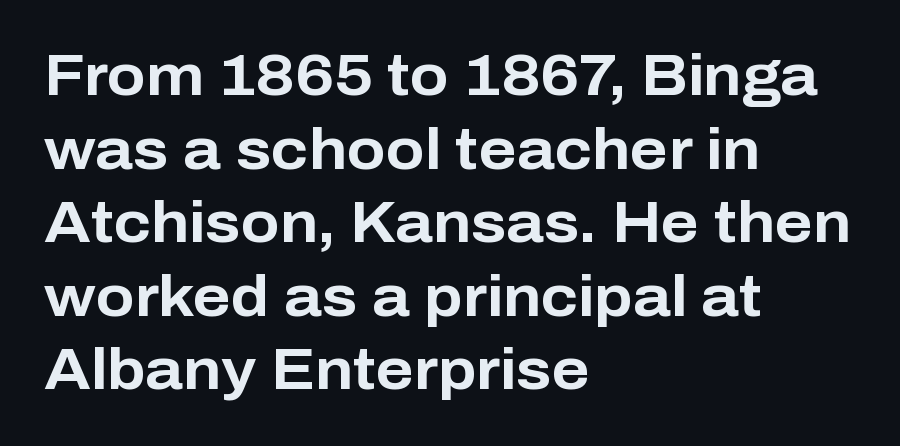
Q: Is the text bold? A: Yes.
Q: Is the text italic (slanted)? A: No, it is upright.
Q: Is the typeface a serif or a sans-serif typeface? A: Sans-serif.
Q: Is the text underlined? A: No.
Q: How is the paragraph aligned? A: Left-aligned.
Q: Is the spacing between letters normal or unusually wide? A: Normal.
Q: Is the spacing between lines tight, normal or loose? A: Normal.
Q: Width (condensed, normal, or wide)? A: Normal.
Q: Stroke contrast? A: Low.
Q: x-height? A: Medium.
Q: Monospaced? A: No.
